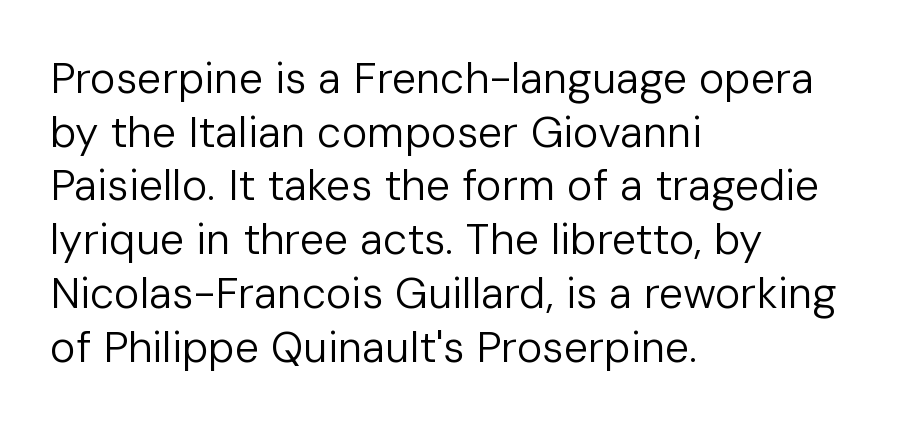
{"serif": "no", "italic": "no", "bold": "no", "weight": "regular", "width": "normal", "stroke_contrast": "low", "x_height": "medium", "monospaced": "no", "underline": "no", "align": "left", "line_spacing": "normal", "line_spacing_ratio": 1.25, "letter_spacing": "normal", "letter_spacing_em": 0.0, "glyph_px": 43}
